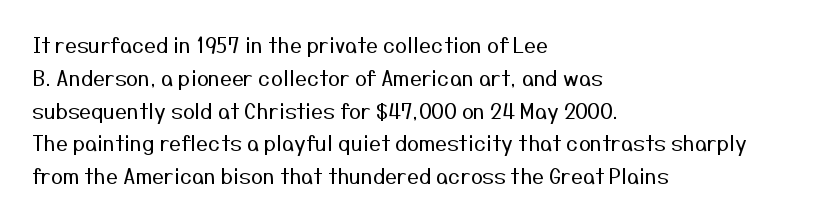
Q: Is the text bold? A: No.
Q: Is the text italic (slanted)? A: No, it is upright.
Q: Is the text underlined? A: No.
Q: How is the paragraph aligned? A: Left-aligned.
Q: Is the spacing between letters normal or unusually wide? A: Normal.
Q: Is the spacing between lines tight, normal or loose? A: Normal.
